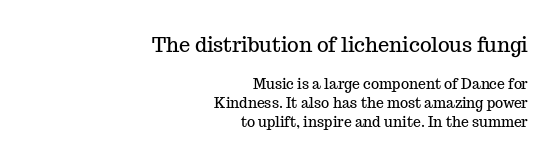
The image shows 20 px text type, upright; set right-aligned, normal line spacing (1.35x), normal letter spacing, not underlined; the first (top) block is 1.43x larger.
